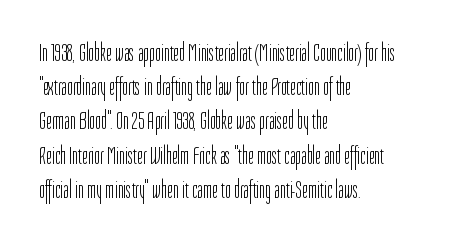
The image shows 25 px text type, upright; set left-aligned, normal line spacing (1.37x), normal letter spacing, not underlined.
